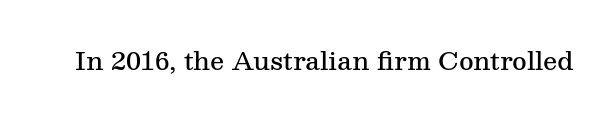
{"italic": "no", "bold": "semi", "underline": "no", "letter_spacing": "normal", "letter_spacing_em": 0.0, "glyph_px": 25}
